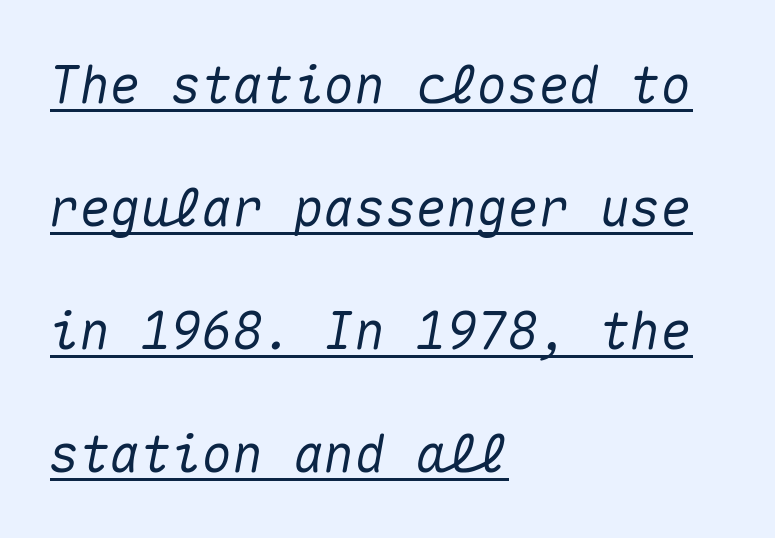
{"italic": "yes", "lean": "right", "slant_degrees": 10, "width": "normal", "stroke_contrast": "medium", "x_height": "medium", "monospaced": "yes", "underline": "yes", "align": "left", "line_spacing": "loose", "line_spacing_ratio": 2.41, "letter_spacing": "normal", "letter_spacing_em": 0.0, "glyph_px": 51}
